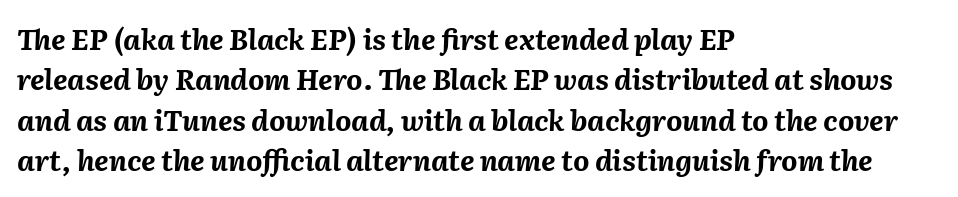
The image shows 28 px bold type, italic (leaning right); set left-aligned, normal line spacing (1.44x), normal letter spacing, not underlined; medium stroke contrast and a medium x-height.
